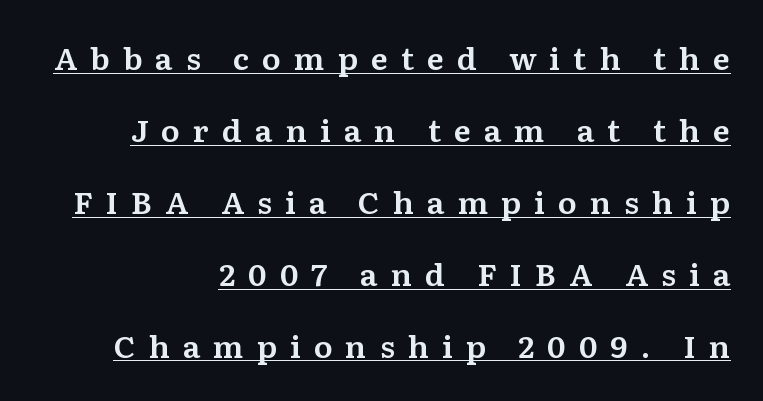
Italic: no, the glyphs are upright roman. Interline gaps are noticeably wide in this sample. Someone cranked the tracking dial way up on this one. These lines are composed in type with serifs.
